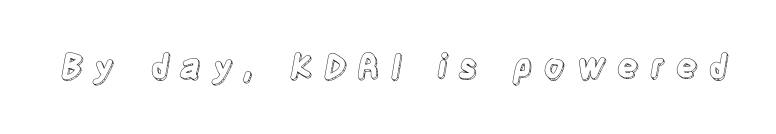
{"width": "condensed", "x_height": "large", "monospaced": "no", "underline": "no", "letter_spacing": "wide", "letter_spacing_em": 0.32, "glyph_px": 33}
